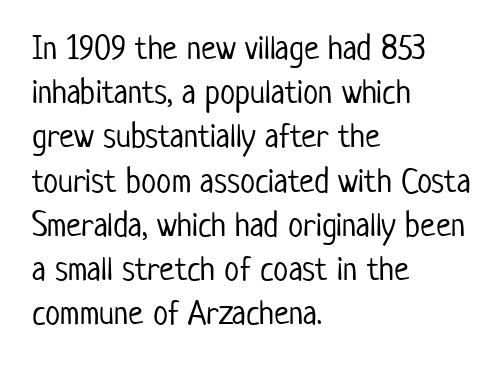
The image shows 34 px light, condensed sans-serif type, upright; set left-aligned, normal line spacing (1.3x), normal letter spacing, not underlined; low stroke contrast and a medium x-height.
